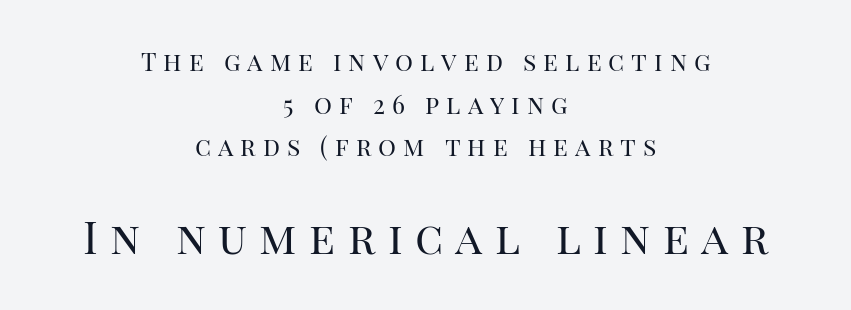
Q: Is the text bold? A: No.
Q: Is the text italic (slanted)? A: No, it is upright.
Q: Is the typeface a serif or a sans-serif typeface? A: Serif.
Q: Is the text underlined? A: No.
Q: How is the paragraph aligned? A: Centered.
Q: Is the spacing between letters normal or unusually wide? A: Unusually wide.
Q: Which block of text is set in a larger size, the first (top) or the second (bottom)? A: The second (bottom) one.
Q: Width (condensed, normal, or wide)? A: Normal.
Q: Stroke contrast? A: High.
Q: x-height? A: Large.
Q: Monospaced? A: No.
